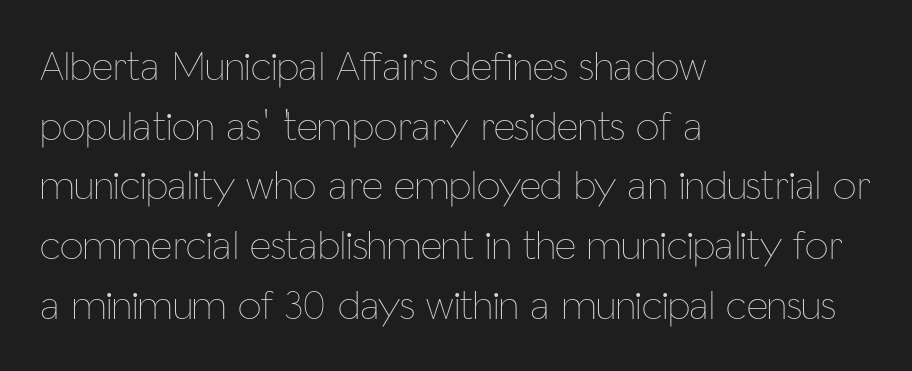
Q: Is the text bold? A: No.
Q: Is the text italic (slanted)? A: No, it is upright.
Q: Is the text underlined? A: No.
Q: How is the paragraph aligned? A: Left-aligned.
Q: Is the spacing between letters normal or unusually wide? A: Normal.
Q: Is the spacing between lines tight, normal or loose? A: Normal.
Q: Width (condensed, normal, or wide)? A: Condensed.
Q: Stroke contrast? A: Low.
Q: x-height? A: Medium.
Q: Monospaced? A: No.
